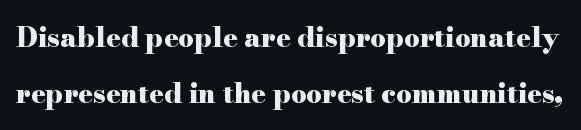
The image shows 27 px bold type, upright; set loose line spacing (2.06x), normal letter spacing, not underlined.
